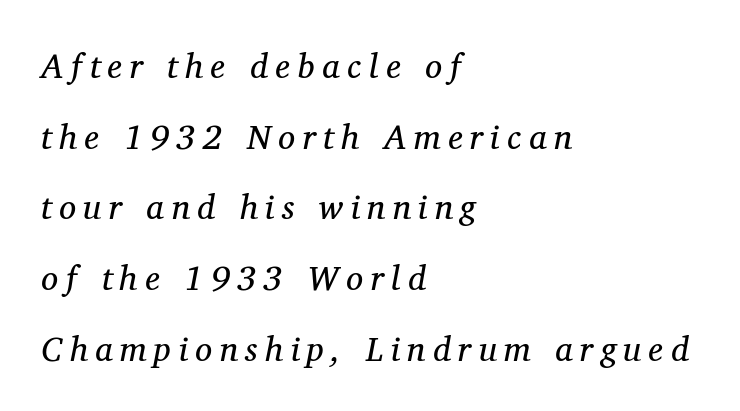
Compared with a centered layout, this one pins lines to the left instead. Bold? No — there's no thickening of the strokes. Letterform terminals end in serifs throughout the passage. This sample has the flowing, uneven cadence of proportional lettering. The rendering uses a large line-height, opening up the rows.
